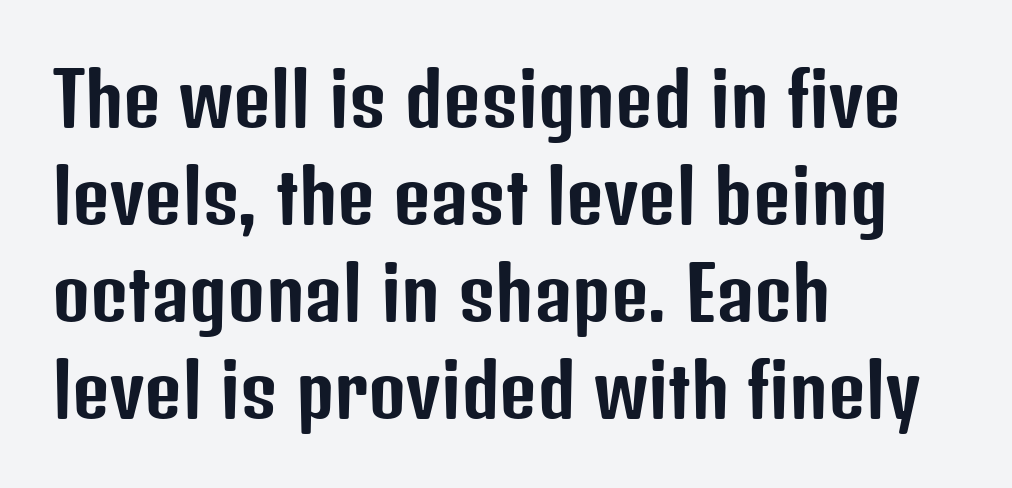
The image shows 73 px condensed sans-serif type, upright; set left-aligned, normal line spacing (1.33x), normal letter spacing, not underlined; low stroke contrast and a medium x-height.
